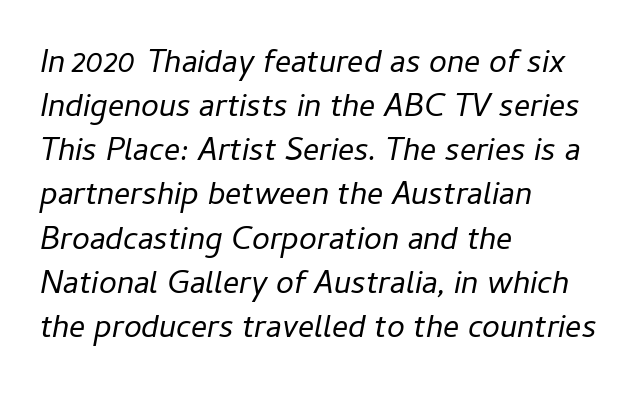
The face used here is proportionally spaced, like ordinary book or web type. Here the glyphs are tracked normally, forming tight word shapes. If you measured baseline to baseline, you'd find a middling distance. Nothing heavy about these letters — not bold at all. Short and long lines alike share a common starting point at left. This is oblique type, the kind used for emphasis or titles.
